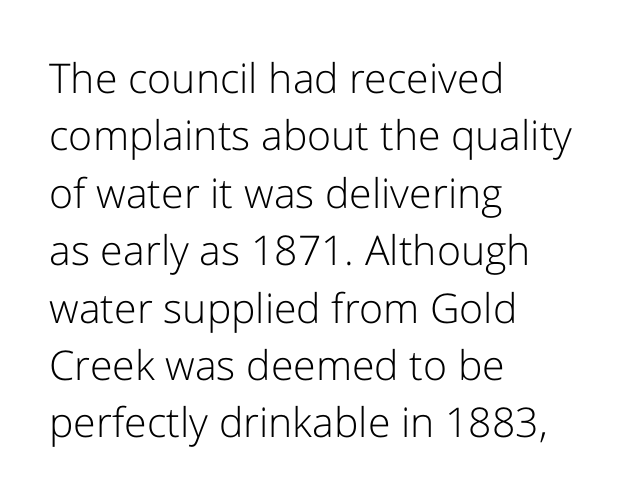
Q: Is the text bold? A: No.
Q: Is the text italic (slanted)? A: No, it is upright.
Q: Is the typeface a serif or a sans-serif typeface? A: Sans-serif.
Q: Is the text underlined? A: No.
Q: How is the paragraph aligned? A: Left-aligned.
Q: Is the spacing between letters normal or unusually wide? A: Normal.
Q: Is the spacing between lines tight, normal or loose? A: Normal.
Q: Width (condensed, normal, or wide)? A: Normal.
Q: Stroke contrast? A: Low.
Q: x-height? A: Medium.
Q: Monospaced? A: No.
